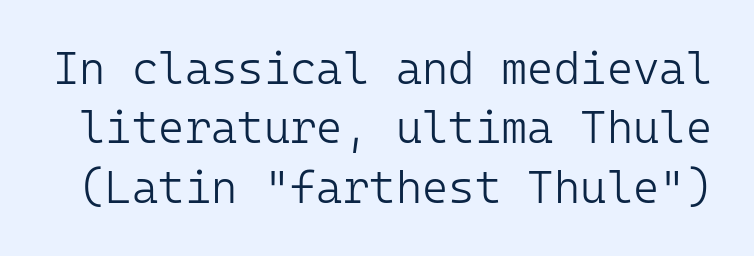
The image shows 45 px light sans-serif type, upright, monospaced; set normal line spacing (1.32x), normal letter spacing, not underlined; low stroke contrast and a medium x-height.
